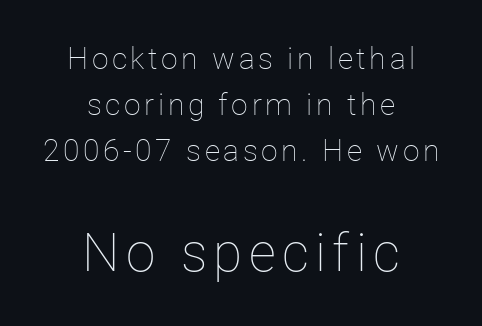
The image shows 53 px thin type, upright; set centered, normal line spacing (1.53x), not underlined; the second (bottom) block is 1.77x larger; low stroke contrast and a medium x-height.
